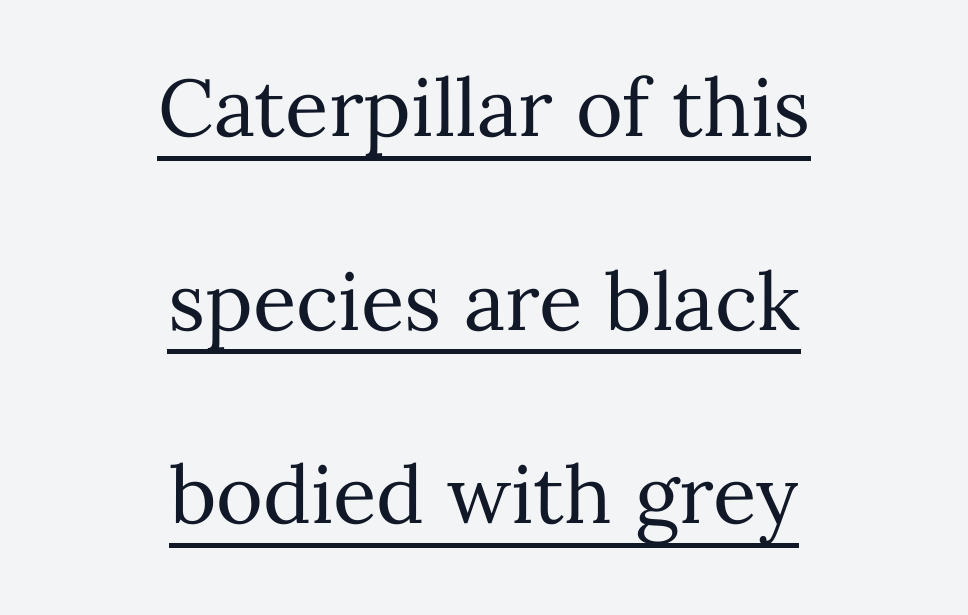
The whitespace from short lines is split evenly between both sides. Heft: none added — not bold. This sample uses an upright cut, with every glyph sitting square on the baseline. The letters advance in unequal steps, a hallmark of proportional type. Notice the wide empty band between every row — that's loose leading. The passage shown is underscored from start to finish.
